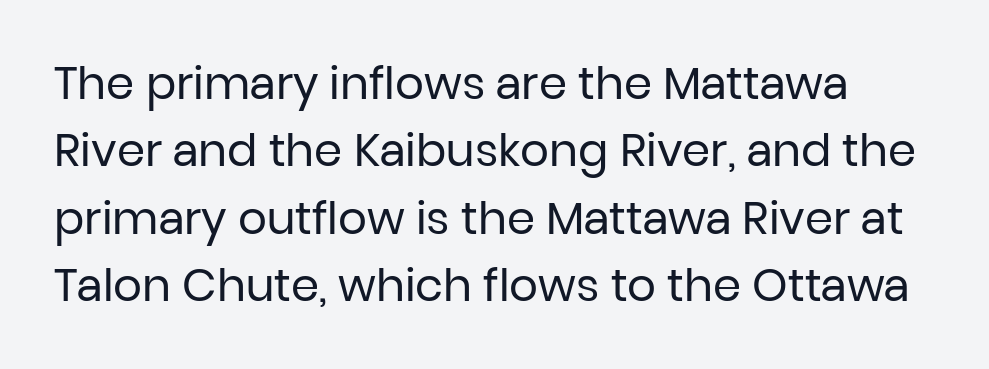
{"serif": "no", "italic": "no", "bold": "no", "weight": "regular", "width": "normal", "stroke_contrast": "low", "x_height": "medium", "monospaced": "no", "underline": "no", "line_spacing": "normal", "line_spacing_ratio": 1.5, "letter_spacing": "normal", "letter_spacing_em": 0.0, "glyph_px": 45}
